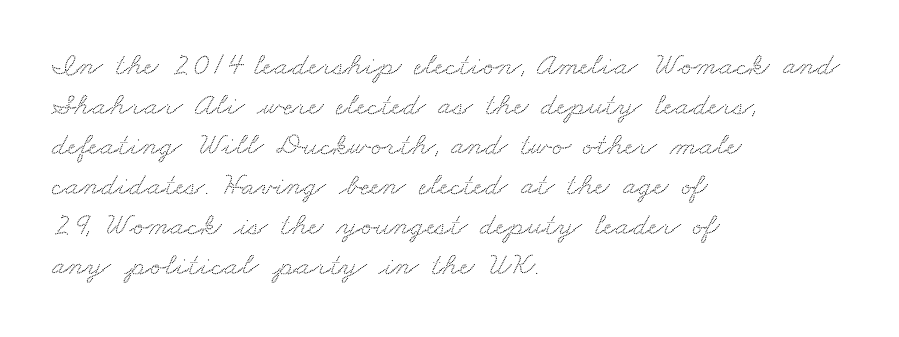
The image shows 32 px wide serif type; set left-aligned, normal line spacing (1.25x), normal letter spacing, not underlined; medium stroke contrast and a small x-height.
